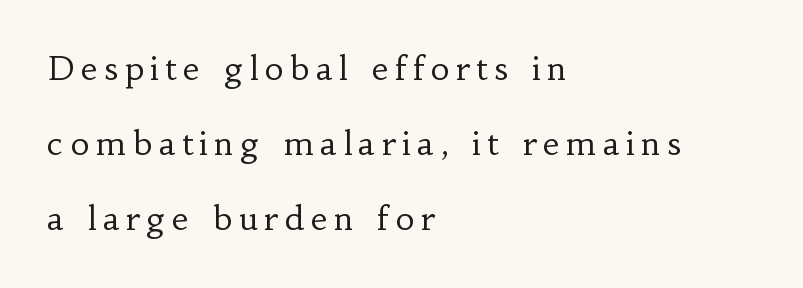
The image shows 33 px regular-weight serif type, upright; set left-aligned, loose line spacing (2.28x), unusually wide letter spacing (+0.2 em), not underlined; low stroke contrast and a small x-height.
